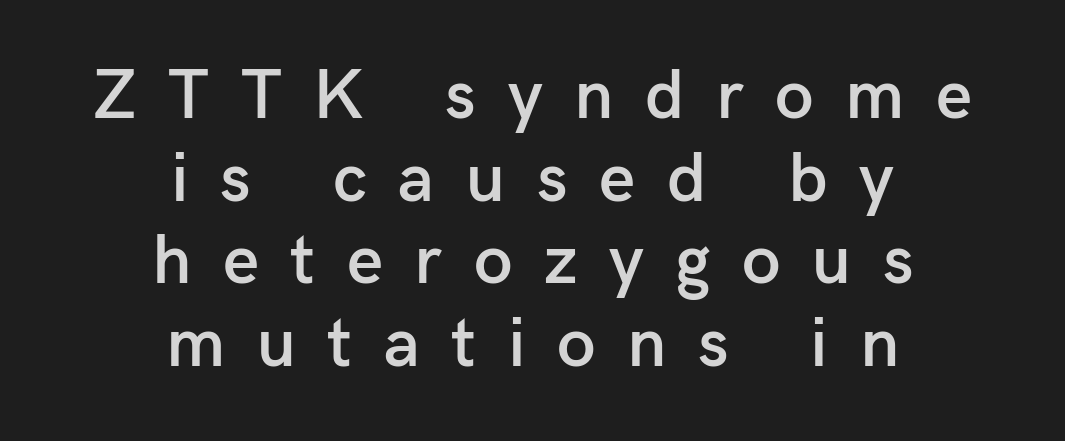
Look at the stroke-to-counter ratio: somewhat heavy, a semibold. Grotesque or geometric, the face here clearly has no serifs. Do the characters align in a grid? No, the font is proportional. Just letters on the line, the space beneath them empty. The face used here is rendered with a markedly widened letterfit. Style check: upright.
